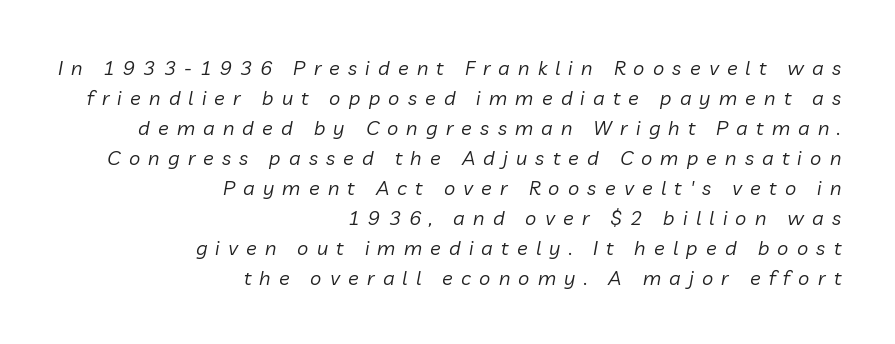
The image shows 20 px text type, italic (leaning right); set right-aligned, normal line spacing (1.5x), unusually wide letter spacing (+0.41 em), not underlined.
